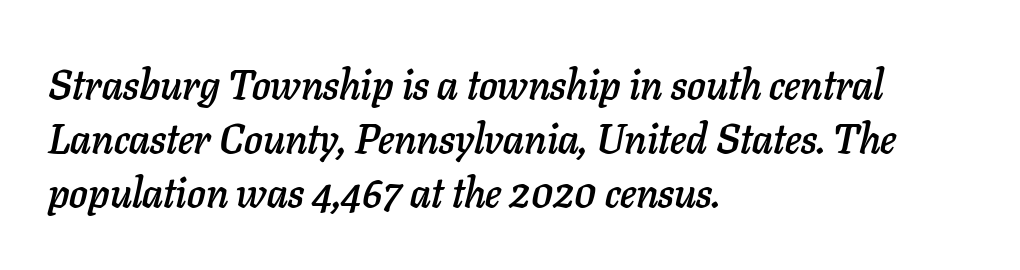
The image shows 41 px text type, italic (leaning right); set left-aligned, normal line spacing (1.32x), normal letter spacing, not underlined; low stroke contrast and a medium x-height.
